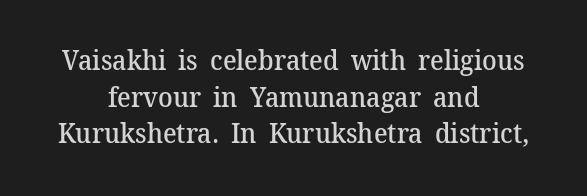
Glance below the letters and you will spot only blank space. Leading: standard. Caption: standard tracking, unaltered. Short and long lines alike share a common midpoint. This sample uses an upright cut, with every glyph sitting square on the baseline. Typesetter's note: demi weight, one step under bold.
